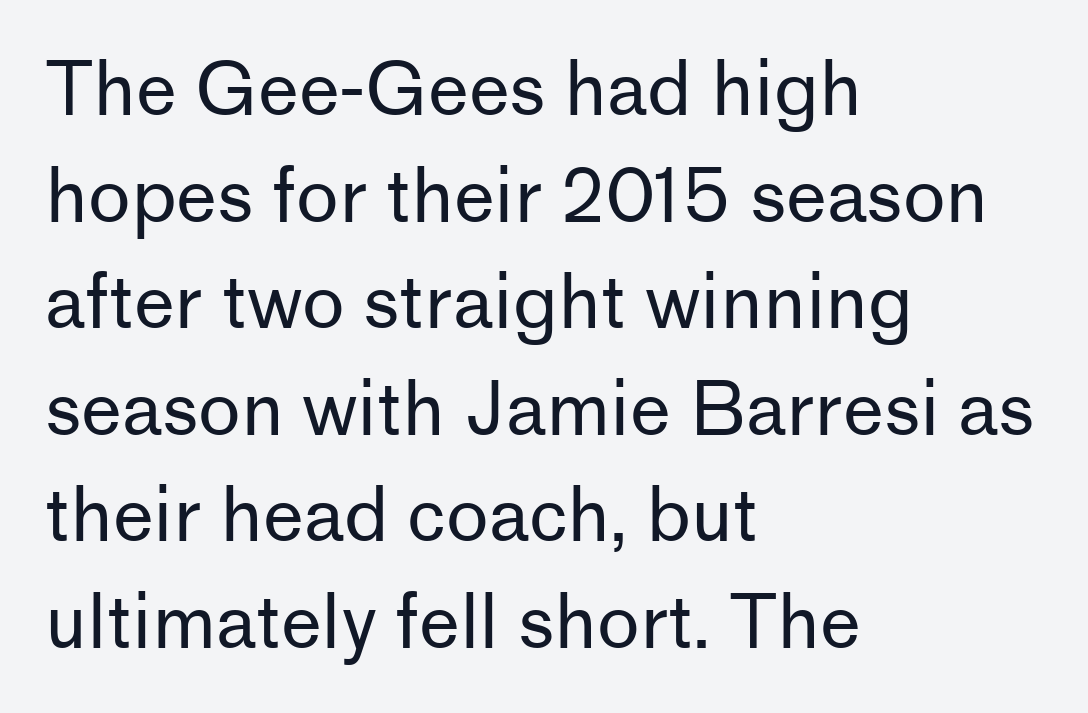
The image shows 73 px regular-weight sans-serif type, upright; set left-aligned, normal line spacing (1.46x), normal letter spacing, not underlined; low stroke contrast and a medium x-height.
